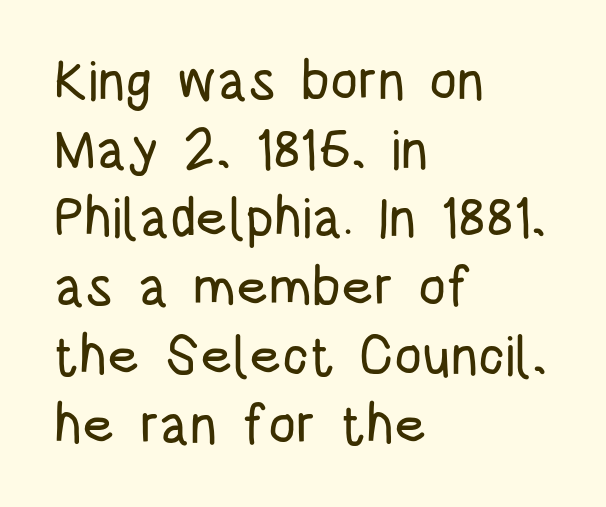
Observe the ordinary spacing: letters are neighbours, not strangers. These lines were composed using upright roman letters. The rag falls on the right side of this text block. This block has exactly the height ordinary leading produces. Lines of text with bare space underneath.
